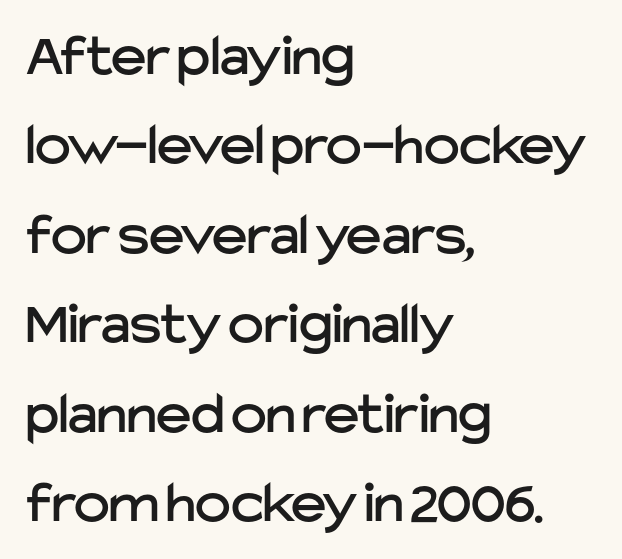
The passage shown is typed in a proportional face where columns would drift. Glyph-to-glyph distance matches everyday printed text. The rag falls on the right side of this text block. Just letters on the line, the space beneath them empty. The block of text has a typical density, with ordinary space between rows. Is there any slant? The stems are plumb.
